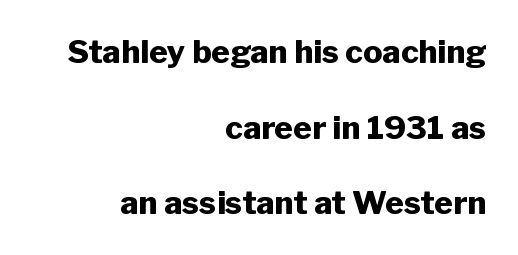
The image shows 32 px heavy sans-serif type, upright; set right-aligned, loose line spacing (2.36x), normal letter spacing, not underlined; low stroke contrast and a medium x-height.
